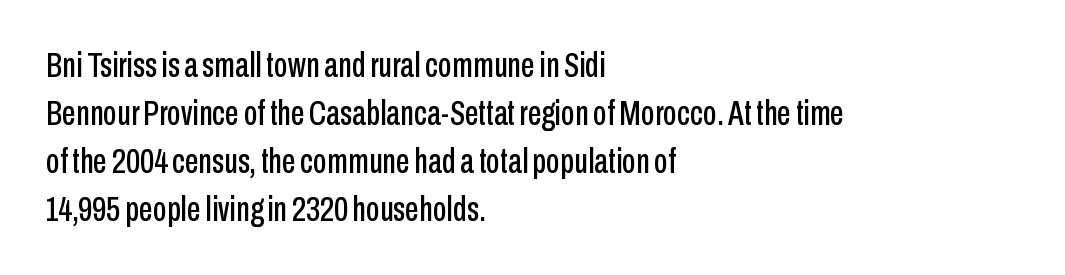
Q: Is the text italic (slanted)? A: No, it is upright.
Q: Is the typeface a serif or a sans-serif typeface? A: Sans-serif.
Q: Is the text underlined? A: No.
Q: How is the paragraph aligned? A: Left-aligned.
Q: Is the spacing between letters normal or unusually wide? A: Normal.
Q: Is the spacing between lines tight, normal or loose? A: Normal.
Q: Width (condensed, normal, or wide)? A: Condensed.
Q: Stroke contrast? A: Low.
Q: x-height? A: Medium.
Q: Monospaced? A: No.
